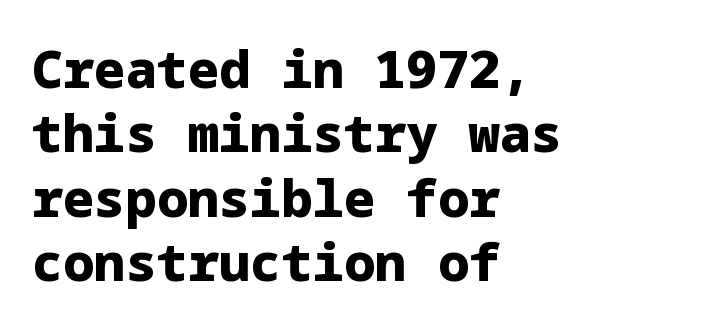
{"serif": "no", "italic": "no", "bold": "yes", "weight": "heavy", "width": "normal", "stroke_contrast": "low", "x_height": "medium", "underline": "no", "align": "left", "line_spacing_ratio": 1.24, "letter_spacing": "normal", "letter_spacing_em": 0.0, "glyph_px": 52}
